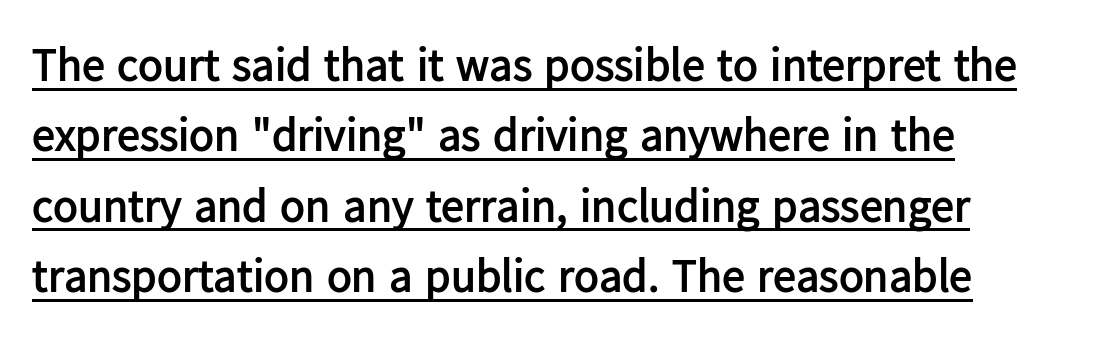
Q: Is the text bold? A: Yes.
Q: Is the text italic (slanted)? A: No, it is upright.
Q: Is the typeface a serif or a sans-serif typeface? A: Sans-serif.
Q: Is the text underlined? A: Yes.
Q: How is the paragraph aligned? A: Left-aligned.
Q: Is the spacing between letters normal or unusually wide? A: Normal.
Q: Is the spacing between lines tight, normal or loose? A: Normal.
Q: Width (condensed, normal, or wide)? A: Normal.
Q: Stroke contrast? A: Low.
Q: x-height? A: Medium.
Q: Monospaced? A: No.
